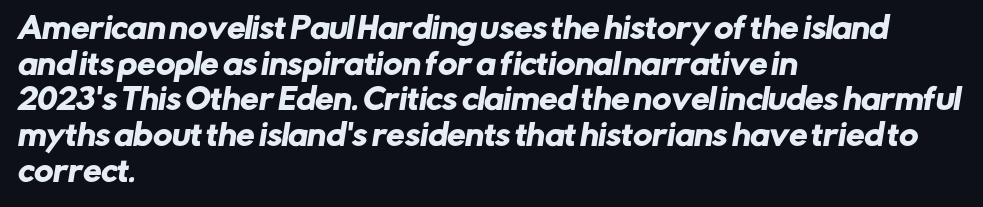
The gap between lines stays unmarked. Default kerning and tracking; the words read as compact shapes. Each line starts at the same left margin while the right side varies. Look at the bottom of the vertical strokes: they stop flat, with no serifs.
